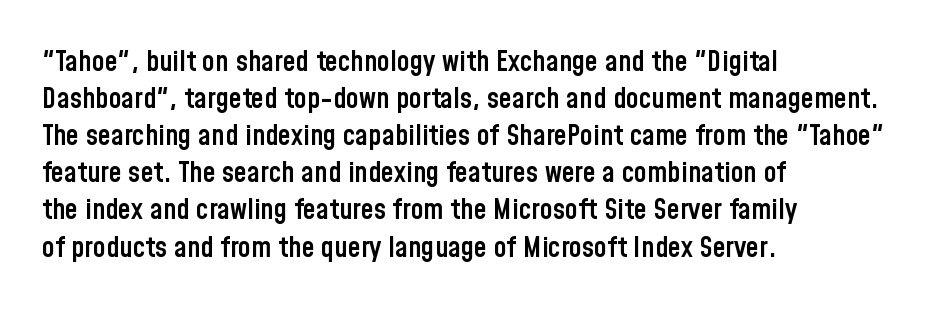
{"serif": "no", "italic": "no", "bold": "semi", "weight": "semibold", "width": "condensed", "stroke_contrast": "low", "x_height": "medium", "monospaced": "no", "underline": "no", "align": "left", "line_spacing": "normal", "line_spacing_ratio": 1.28, "letter_spacing": "normal", "letter_spacing_em": 0.0, "glyph_px": 29}
